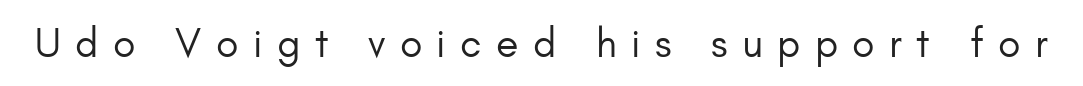
The letters advance in unequal steps, a hallmark of proportional type. The gaps between neighbouring characters are conspicuously large. Weight: not bold — regular or lighter. Stroke terminals: plain, sans-serif. A typesetter would mark this as roman, not italic.
